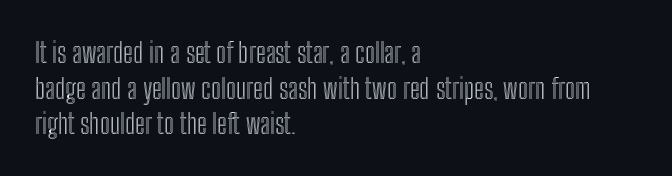
Q: Is the text italic (slanted)? A: No, it is upright.
Q: Is the text underlined? A: No.
Q: How is the paragraph aligned? A: Left-aligned.
Q: Is the spacing between letters normal or unusually wide? A: Normal.
Q: Is the spacing between lines tight, normal or loose? A: Normal.
Q: Width (condensed, normal, or wide)? A: Condensed.
Q: x-height? A: Medium.
Q: Monospaced? A: No.
